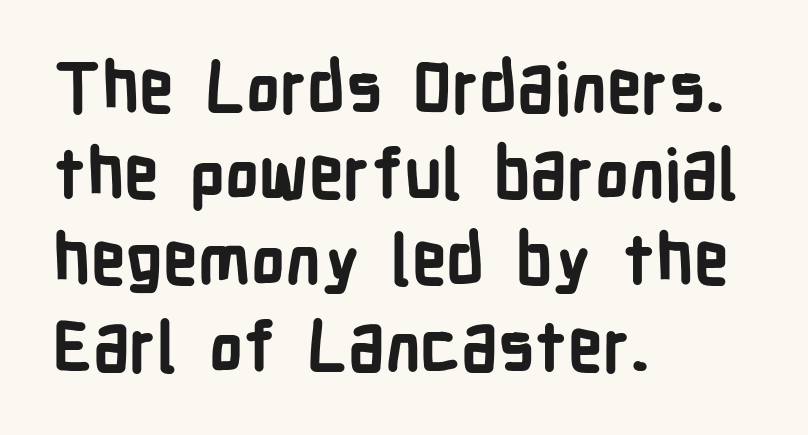
Q: Is the text bold? A: Yes.
Q: Is the text italic (slanted)? A: No, it is upright.
Q: Is the typeface a serif or a sans-serif typeface? A: Sans-serif.
Q: Is the text underlined? A: No.
Q: How is the paragraph aligned? A: Left-aligned.
Q: Is the spacing between letters normal or unusually wide? A: Normal.
Q: Is the spacing between lines tight, normal or loose? A: Normal.
Q: Width (condensed, normal, or wide)? A: Condensed.
Q: Stroke contrast? A: Low.
Q: x-height? A: Medium.
Q: Monospaced? A: No.
